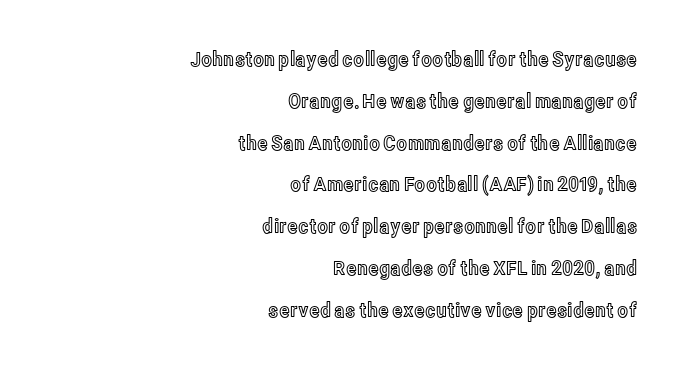
{"italic": "no", "underline": "no", "align": "right", "line_spacing": "loose", "line_spacing_ratio": 2.09, "letter_spacing": "normal", "letter_spacing_em": 0.0, "glyph_px": 20}
